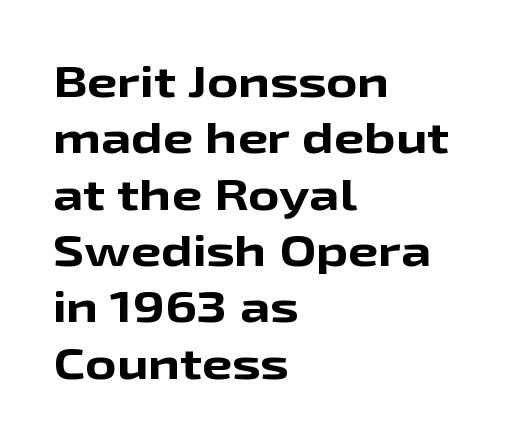
The image shows 43 px bold, wide sans-serif type, upright; set left-aligned, normal line spacing (1.31x), normal letter spacing, not underlined; low stroke contrast and a medium x-height.
